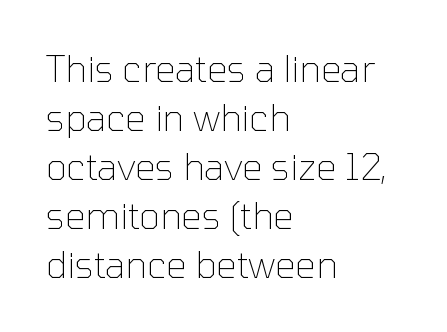
Quick note: interline space is typical. If you drew a line through each stem, it would be perfectly vertical. These lines are composed in type without serifs. The passage shown is typed in a proportional face where columns would drift.
